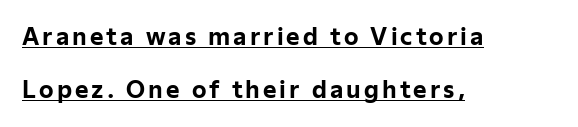
Q: Is the text bold? A: Yes.
Q: Is the text italic (slanted)? A: No, it is upright.
Q: Is the text underlined? A: Yes.
Q: How is the paragraph aligned? A: Left-aligned.
Q: Is the spacing between lines tight, normal or loose? A: Loose.
